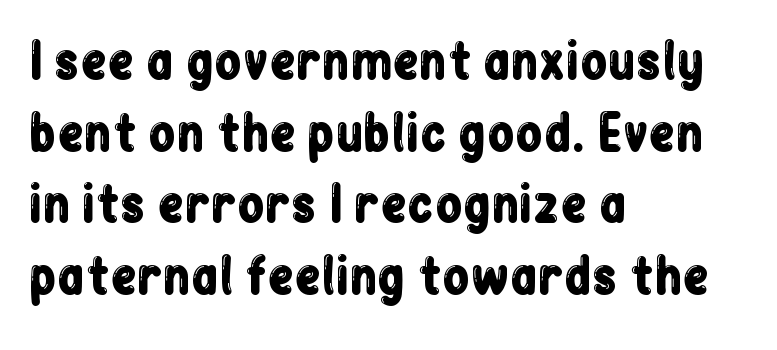
Q: Is the text italic (slanted)? A: No, it is upright.
Q: Is the typeface a serif or a sans-serif typeface? A: Sans-serif.
Q: Is the text underlined? A: No.
Q: How is the paragraph aligned? A: Left-aligned.
Q: Is the spacing between letters normal or unusually wide? A: Normal.
Q: Is the spacing between lines tight, normal or loose? A: Normal.
Q: Width (condensed, normal, or wide)? A: Condensed.
Q: Stroke contrast? A: Low.
Q: x-height? A: Medium.
Q: Monospaced? A: No.
